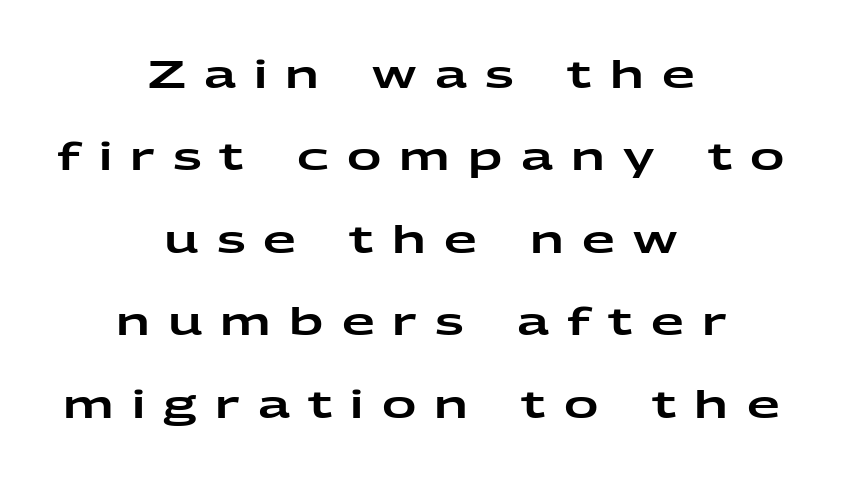
Style check: upright. Baseline-to-baseline distance is far greater than the letter height. Grotesque or geometric, the face here clearly has no serifs. Glyph-to-glyph distance is far greater than everyday printed text. The rag falls on both sides of this text block equally. Letters rest on an invisible, unmarked baseline.
